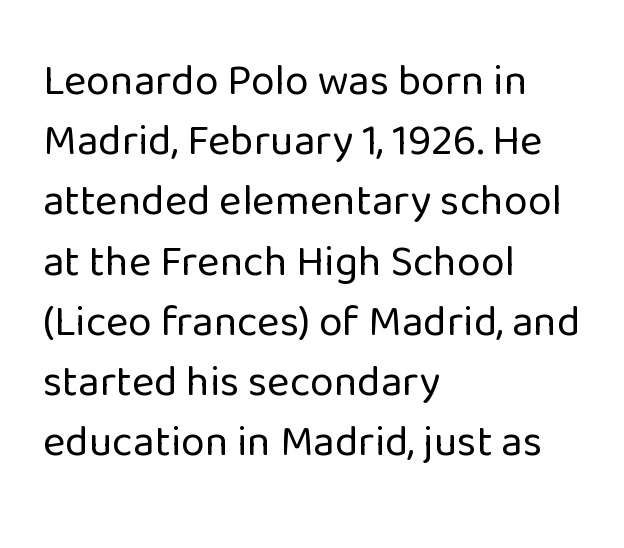
Underlining? Definitely not there. The tracking reads as untouched default to a designer's eye. Whoever set this chose a conventional vertical rhythm. The specimen reads as upright at a glance. The text was rendered using a sans face with plain stroke endings. The lines are quadded left.
